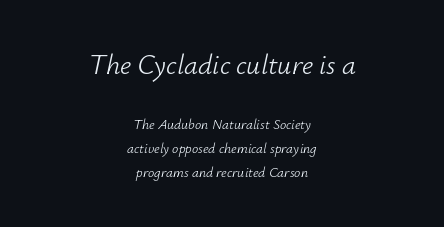
Q: Is the text bold? A: No.
Q: Is the text italic (slanted)? A: Yes, it leans right by about 12 degrees.
Q: Is the text underlined? A: No.
Q: How is the paragraph aligned? A: Centered.
Q: Is the spacing between letters normal or unusually wide? A: Normal.
Q: Which block of text is set in a larger size, the first (top) or the second (bottom)? A: The first (top) one.
Q: Width (condensed, normal, or wide)? A: Normal.
Q: Stroke contrast? A: Low.
Q: x-height? A: Small.
Q: Monospaced? A: No.
